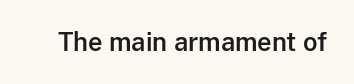
Q: Is the text italic (slanted)? A: No, it is upright.
Q: Is the text underlined? A: No.
Q: Is the spacing between letters normal or unusually wide? A: Normal.
